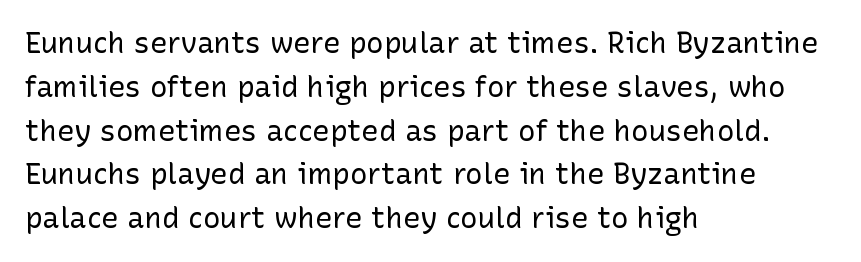
The image shows 29 px regular-weight sans-serif type, upright; set left-aligned, normal line spacing (1.51x), normal letter spacing, not underlined; low stroke contrast and a medium x-height.
